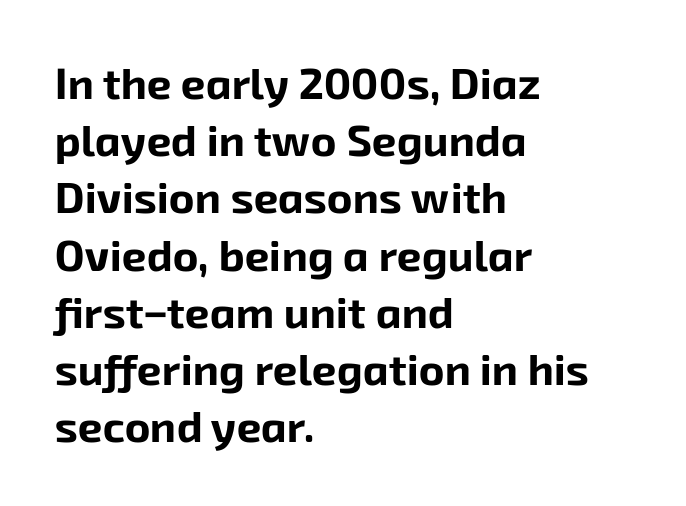
Q: Is the text bold? A: Yes.
Q: Is the typeface a serif or a sans-serif typeface? A: Sans-serif.
Q: Is the text underlined? A: No.
Q: How is the paragraph aligned? A: Left-aligned.
Q: Is the spacing between letters normal or unusually wide? A: Normal.
Q: Is the spacing between lines tight, normal or loose? A: Normal.
Q: Width (condensed, normal, or wide)? A: Normal.
Q: Stroke contrast? A: Low.
Q: x-height? A: Medium.
Q: Monospaced? A: No.
